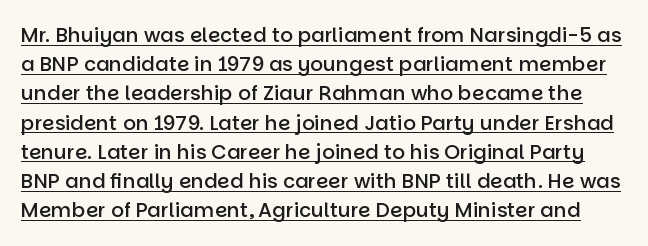
Q: Is the text bold? A: Semi-bold.
Q: Is the text italic (slanted)? A: No, it is upright.
Q: Is the text underlined? A: Yes.
Q: Is the spacing between letters normal or unusually wide? A: Normal.
Q: Is the spacing between lines tight, normal or loose? A: Normal.
